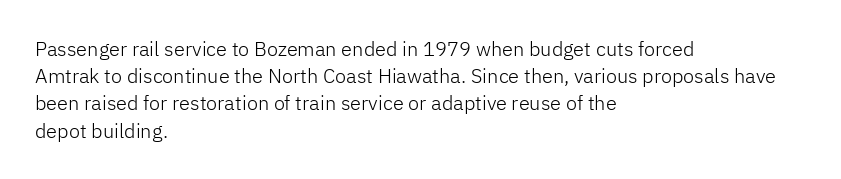
{"italic": "no", "bold": "no", "underline": "no", "align": "left", "line_spacing": "normal", "line_spacing_ratio": 1.36, "letter_spacing": "normal", "letter_spacing_em": 0.0, "glyph_px": 20}
